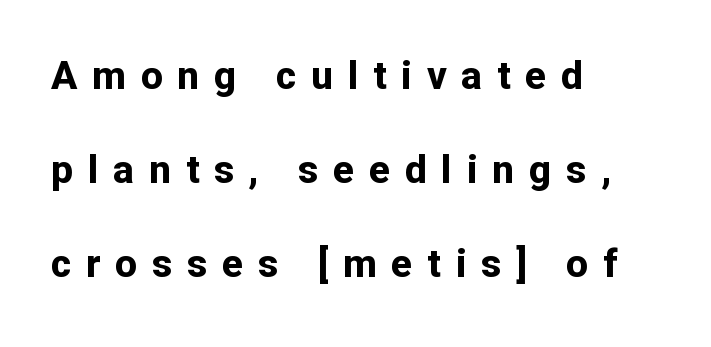
{"serif": "no", "italic": "no", "bold": "yes", "weight": "bold", "width": "normal", "stroke_contrast": "low", "x_height": "medium", "monospaced": "no", "underline": "no", "align": "left", "line_spacing": "loose", "line_spacing_ratio": 2.41, "letter_spacing": "wide", "letter_spacing_em": 0.38, "glyph_px": 39}
